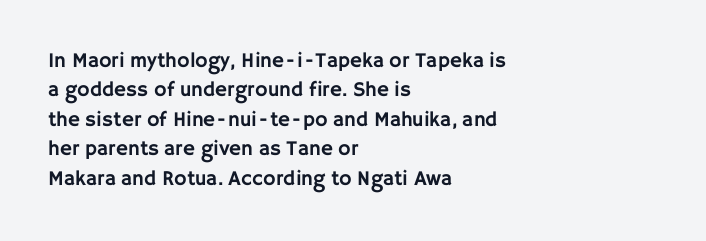
Q: Is the text italic (slanted)? A: No, it is upright.
Q: Is the text underlined? A: No.
Q: How is the paragraph aligned? A: Left-aligned.
Q: Is the spacing between letters normal or unusually wide? A: Normal.
Q: Is the spacing between lines tight, normal or loose? A: Normal.
